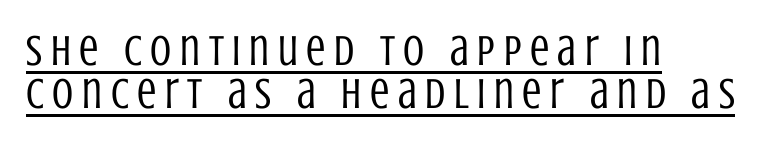
The image shows 43 px regular-weight, condensed sans-serif type, upright; set left-aligned, tight line spacing (1.01x), unusually wide letter spacing (+0.2 em), underlined; low stroke contrast and a large x-height.
